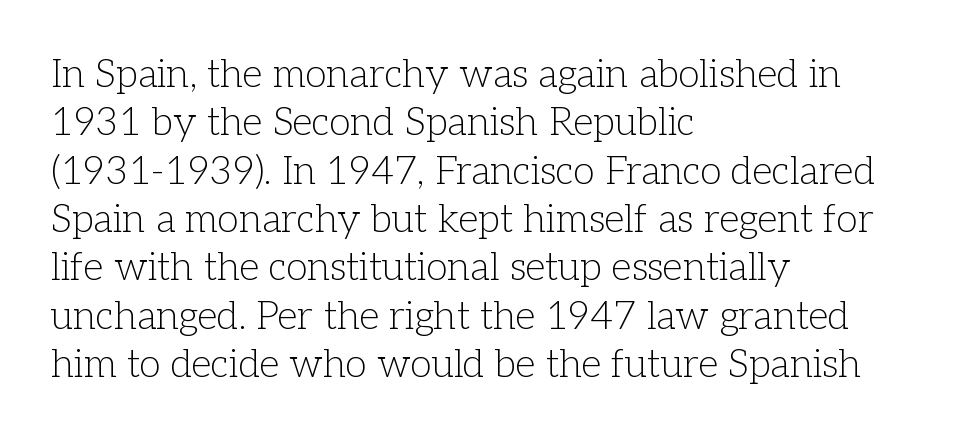
The image shows 39 px light serif type, upright; set left-aligned, line spacing 1.24x, normal letter spacing, not underlined; low stroke contrast and a medium x-height.
